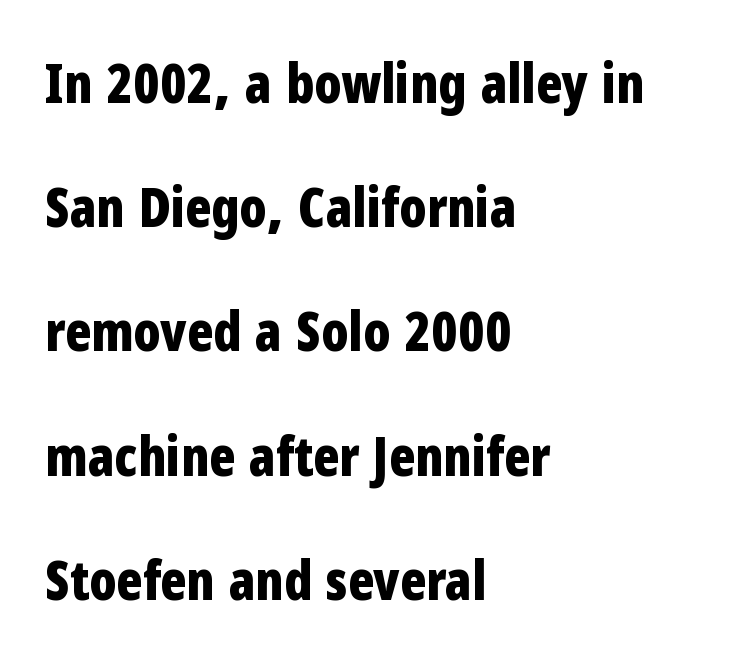
Q: Is the text bold? A: Yes.
Q: Is the text italic (slanted)? A: No, it is upright.
Q: Is the typeface a serif or a sans-serif typeface? A: Sans-serif.
Q: Is the text underlined? A: No.
Q: How is the paragraph aligned? A: Left-aligned.
Q: Is the spacing between letters normal or unusually wide? A: Normal.
Q: Is the spacing between lines tight, normal or loose? A: Loose.
Q: Width (condensed, normal, or wide)? A: Condensed.
Q: Stroke contrast? A: Low.
Q: x-height? A: Medium.
Q: Monospaced? A: No.
